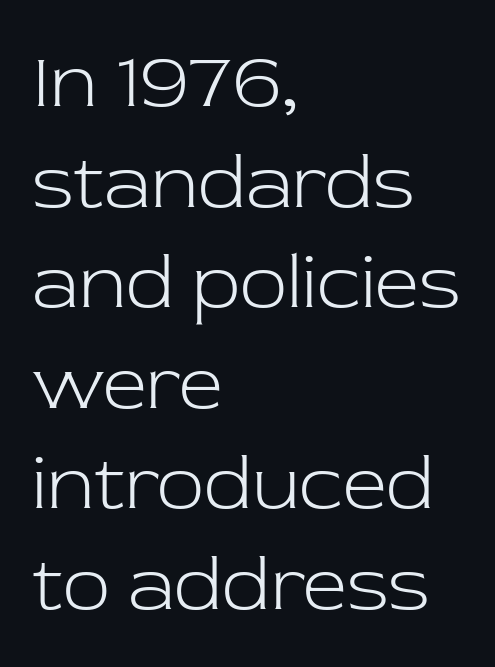
Q: Is the text bold? A: No.
Q: Is the text italic (slanted)? A: No, it is upright.
Q: Is the typeface a serif or a sans-serif typeface? A: Serif.
Q: Is the text underlined? A: No.
Q: How is the paragraph aligned? A: Left-aligned.
Q: Is the spacing between letters normal or unusually wide? A: Normal.
Q: Is the spacing between lines tight, normal or loose? A: Normal.
Q: Width (condensed, normal, or wide)? A: Normal.
Q: Stroke contrast? A: Low.
Q: x-height? A: Medium.
Q: Monospaced? A: No.
